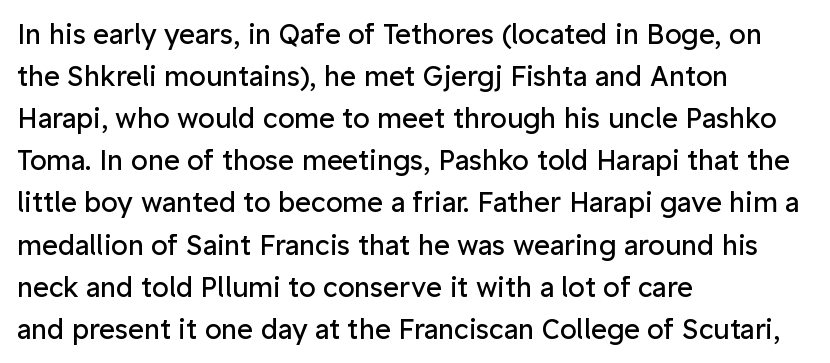
Q: Is the text bold? A: No.
Q: Is the text italic (slanted)? A: No, it is upright.
Q: Is the text underlined? A: No.
Q: How is the paragraph aligned? A: Left-aligned.
Q: Is the spacing between letters normal or unusually wide? A: Normal.
Q: Is the spacing between lines tight, normal or loose? A: Normal.
